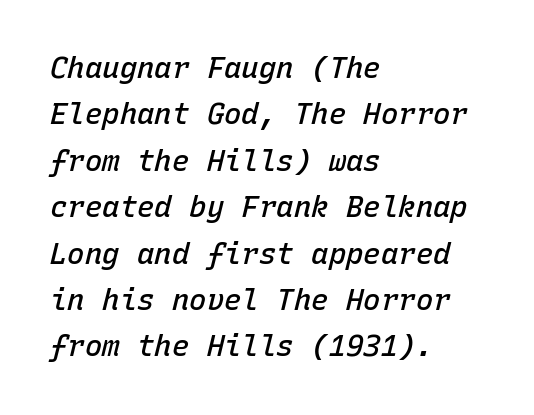
Q: Is the text bold? A: Semi-bold.
Q: Is the text italic (slanted)? A: Yes, it leans right by about 15 degrees.
Q: Is the text underlined? A: No.
Q: How is the paragraph aligned? A: Left-aligned.
Q: Is the spacing between letters normal or unusually wide? A: Normal.
Q: Is the spacing between lines tight, normal or loose? A: Normal.
Q: Width (condensed, normal, or wide)? A: Normal.
Q: Stroke contrast? A: Low.
Q: x-height? A: Medium.
Q: Monospaced? A: Yes.
